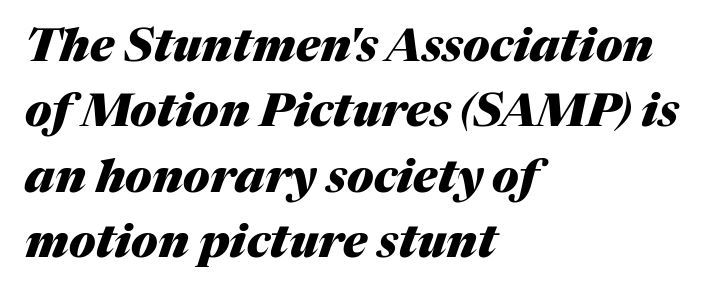
Q: Is the text bold? A: Yes.
Q: Is the text italic (slanted)? A: Yes, it leans right by about 17 degrees.
Q: Is the text underlined? A: No.
Q: How is the paragraph aligned? A: Left-aligned.
Q: Is the spacing between letters normal or unusually wide? A: Normal.
Q: Is the spacing between lines tight, normal or loose? A: Normal.
Q: Width (condensed, normal, or wide)? A: Normal.
Q: Stroke contrast? A: Medium.
Q: x-height? A: Medium.
Q: Monospaced? A: No.
